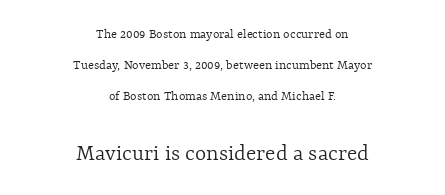
In terms of leading, this rendering errs on the spacious side. If you folded the block vertically in half, each line would mirror itself in length. The gaps between neighbouring characters are ordinary and unremarkable. Size contrast runs from small at the top to large at the bottom. The foot of each line stays bare and open. Weight: in the light-to-regular range.
